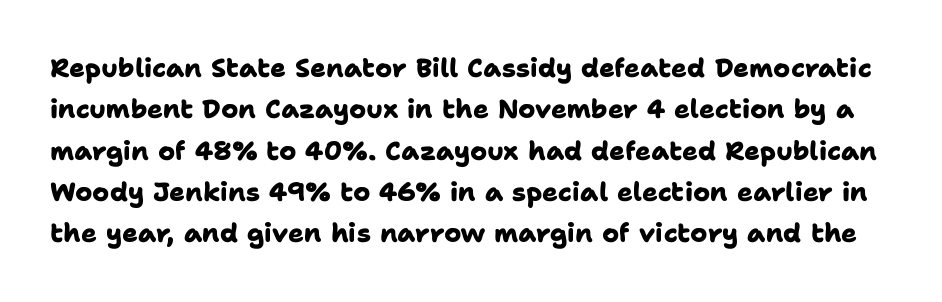
{"bold": "yes", "underline": "no", "line_spacing": "normal", "line_spacing_ratio": 1.59, "letter_spacing": "normal", "letter_spacing_em": 0.0, "glyph_px": 26}
